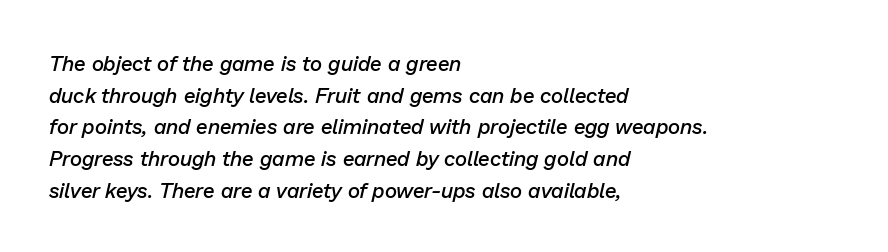
Q: Is the text bold? A: Semi-bold.
Q: Is the text italic (slanted)? A: Yes, it leans right by about 13 degrees.
Q: Is the text underlined? A: No.
Q: How is the paragraph aligned? A: Left-aligned.
Q: Is the spacing between letters normal or unusually wide? A: Normal.
Q: Is the spacing between lines tight, normal or loose? A: Normal.
